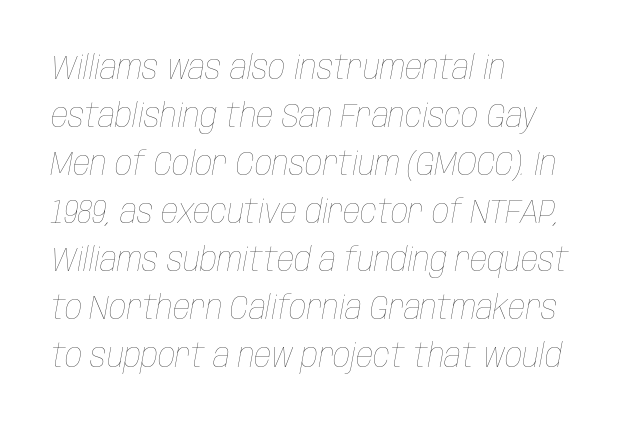
{"italic": "yes", "lean": "right", "slant_degrees": 10, "bold": "no", "weight": "thin", "width": "condensed", "stroke_contrast": "low", "x_height": "large", "monospaced": "no", "underline": "no", "align": "left", "line_spacing": "normal", "line_spacing_ratio": 1.41, "letter_spacing": "normal", "letter_spacing_em": 0.0, "glyph_px": 34}
